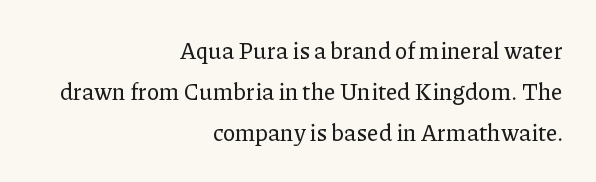
Q: Is the text italic (slanted)? A: No, it is upright.
Q: Is the text underlined? A: No.
Q: How is the paragraph aligned? A: Right-aligned.
Q: Is the spacing between letters normal or unusually wide? A: Normal.
